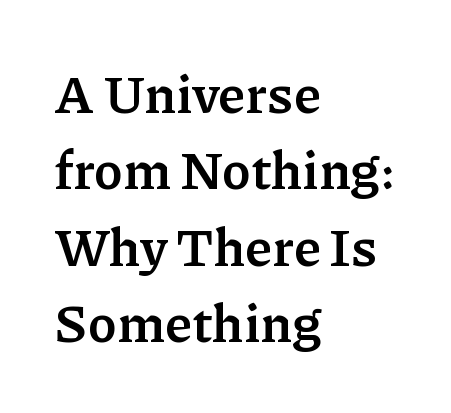
Q: Is the text bold? A: Yes.
Q: Is the text italic (slanted)? A: No, it is upright.
Q: Is the typeface a serif or a sans-serif typeface? A: Serif.
Q: Is the text underlined? A: No.
Q: How is the paragraph aligned? A: Left-aligned.
Q: Is the spacing between letters normal or unusually wide? A: Normal.
Q: Is the spacing between lines tight, normal or loose? A: Normal.
Q: Width (condensed, normal, or wide)? A: Normal.
Q: Stroke contrast? A: Low.
Q: x-height? A: Medium.
Q: Monospaced? A: No.
